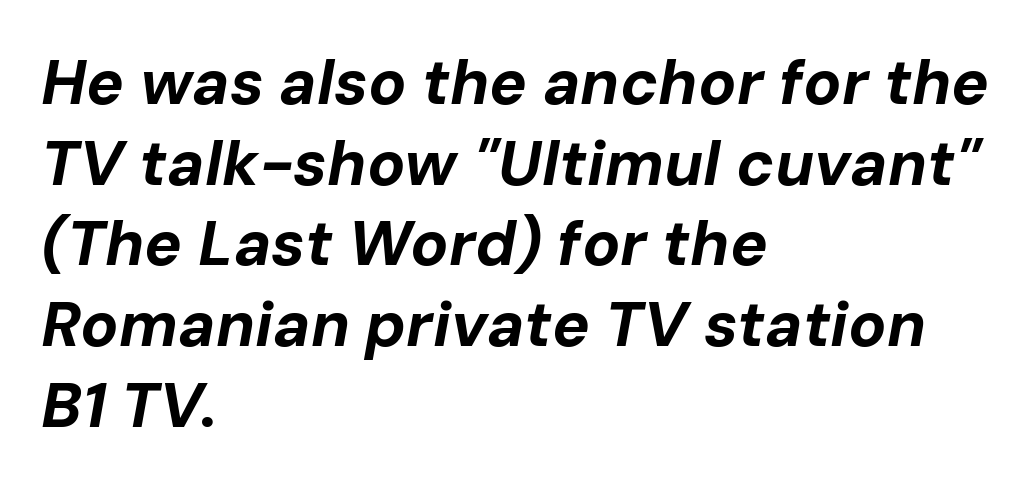
The letters advance in unequal steps, a hallmark of proportional type. Each glyph is drawn with heavy, bold strokes. The compositor pushed each line to the left boundary. The whole block is typeset with a tilt. Characters follow at the spacing the type designer built in. Lines of text with bare space underneath.
